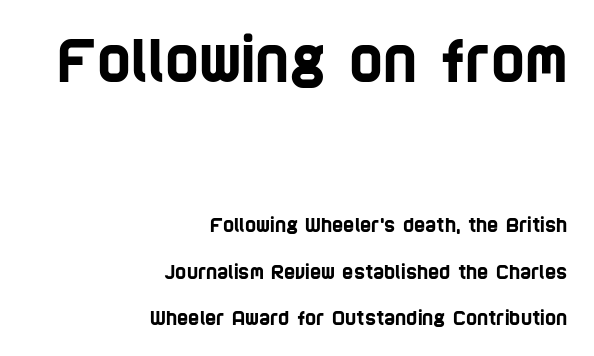
The letters advance in unequal steps, a hallmark of proportional type. Words float on clear page, feet unadorned. The ragged edge is on the left, which tells us the setting is flush right. Honestly, the letter spacing is just normal — you wouldn't notice it. Two sizes are in play, and the larger belongs to the first block. To sum up the face: it is a sans, with no serifs.
